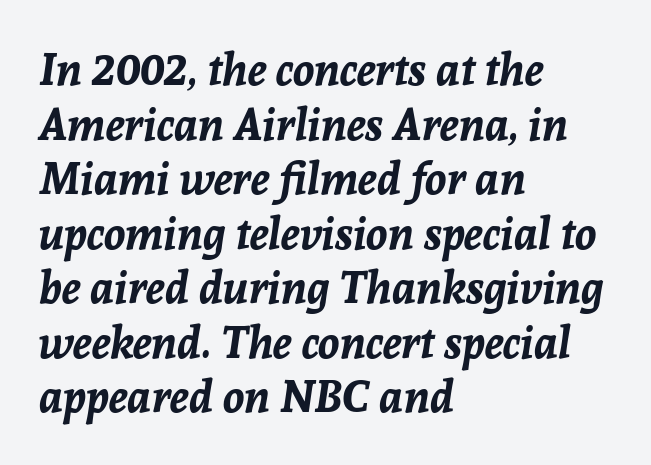
{"italic": "yes", "lean": "right", "slant_degrees": 8, "bold": "yes", "weight": "bold", "width": "normal", "stroke_contrast": "low", "x_height": "medium", "monospaced": "no", "underline": "no", "align": "left", "line_spacing_ratio": 1.24, "letter_spacing": "normal", "letter_spacing_em": 0.0, "glyph_px": 44}
